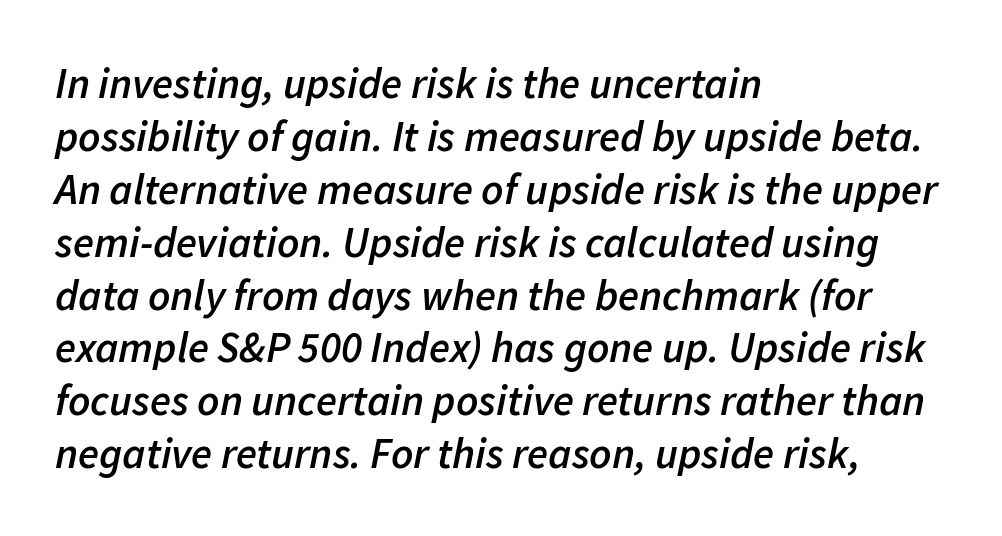
The image shows 43 px semibold type, italic (leaning right); set left-aligned, line spacing 1.23x, normal letter spacing, not underlined; low stroke contrast and a medium x-height.
